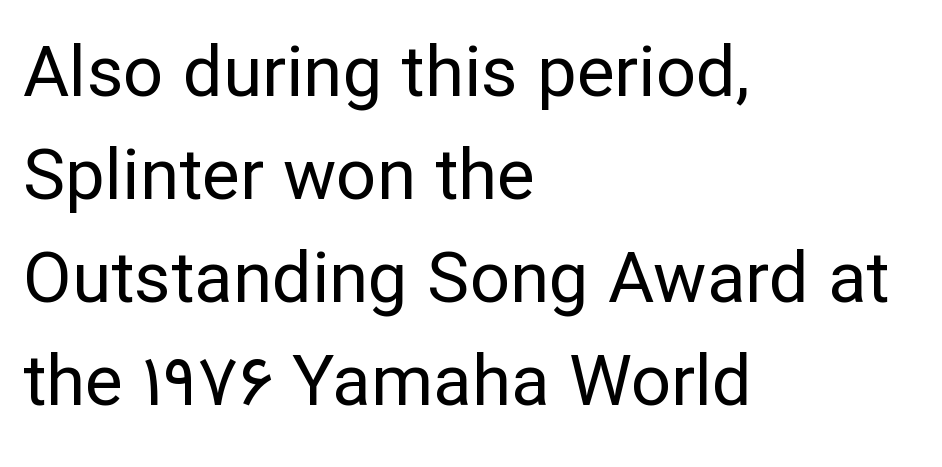
{"serif": "no", "italic": "no", "bold": "no", "weight": "regular", "width": "normal", "stroke_contrast": "low", "x_height": "medium", "monospaced": "no", "underline": "no", "align": "left", "line_spacing": "normal", "line_spacing_ratio": 1.45, "letter_spacing": "normal", "letter_spacing_em": 0.0, "glyph_px": 71}
